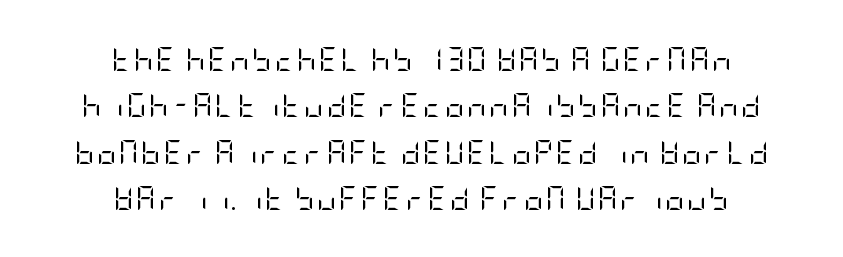
{"italic": "no", "bold": "no", "underline": "no", "align": "center", "line_spacing": "loose", "line_spacing_ratio": 1.93, "glyph_px": 24}
